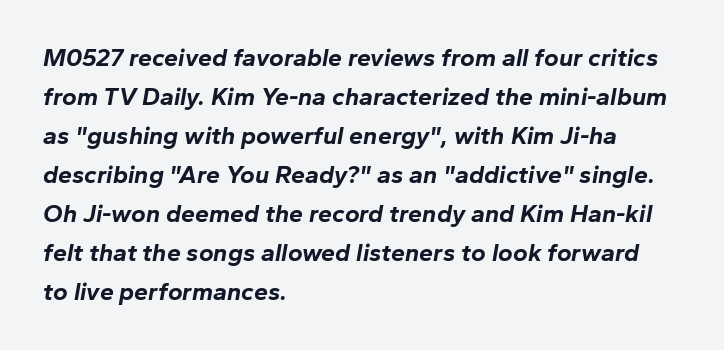
The image shows 25 px bold type, italic (leaning right); set left-aligned, normal line spacing (1.56x), normal letter spacing, not underlined.
